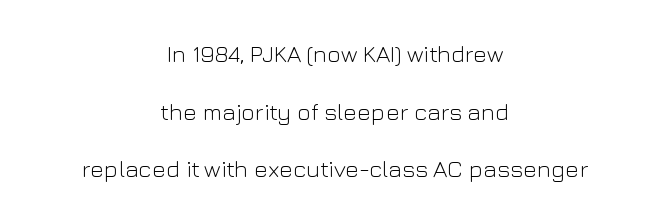
Beneath every word, the page is bare. Notice how the stems are strictly vertical — no italics here. Teacher's note: observe the equal gaps on both sides — that is centered alignment. These lines stand farther apart than default settings would place them. These lines keep a tight, regular rhythm from letter to letter. Weight class: somewhere from thin through regular.
